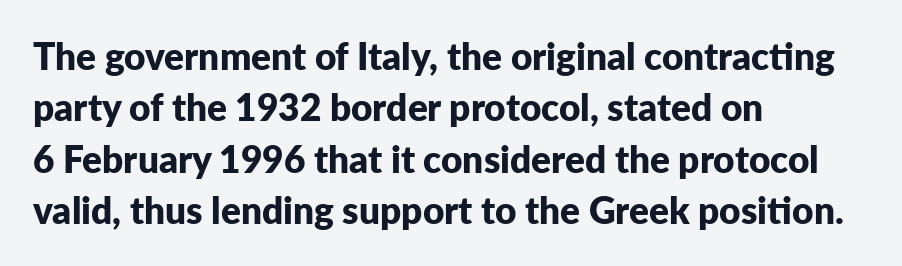
The image shows 37 px bold sans-serif type, upright; set left-aligned, normal line spacing (1.39x), normal letter spacing, not underlined; low stroke contrast and a medium x-height.
